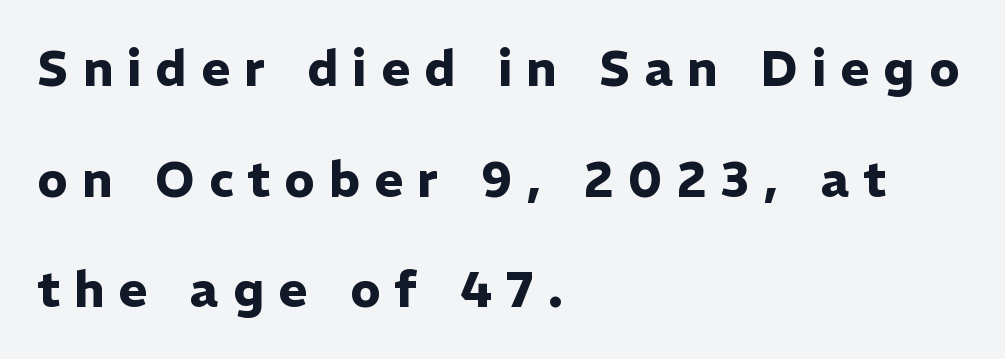
Q: Is the text bold? A: Yes.
Q: Is the text italic (slanted)? A: No, it is upright.
Q: Is the typeface a serif or a sans-serif typeface? A: Sans-serif.
Q: Is the text underlined? A: No.
Q: How is the paragraph aligned? A: Left-aligned.
Q: Is the spacing between letters normal or unusually wide? A: Unusually wide.
Q: Is the spacing between lines tight, normal or loose? A: Loose.
Q: Width (condensed, normal, or wide)? A: Normal.
Q: Stroke contrast? A: Low.
Q: x-height? A: Medium.
Q: Monospaced? A: No.
